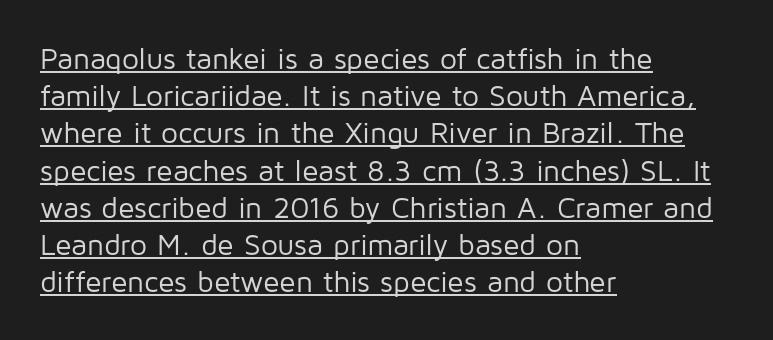
{"serif": "no", "italic": "no", "bold": "no", "weight": "regular", "width": "normal", "stroke_contrast": "low", "x_height": "medium", "monospaced": "no", "underline": "yes", "align": "left", "line_spacing_ratio": 1.24, "letter_spacing": "normal", "letter_spacing_em": 0.0, "glyph_px": 30}
